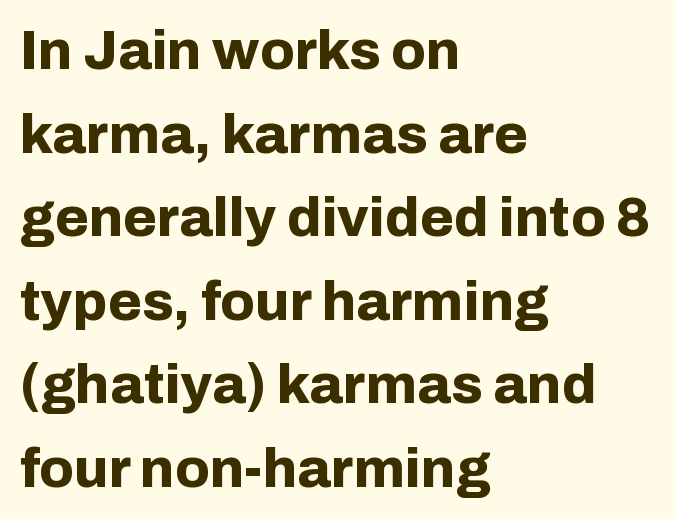
Layout note: lines flush left. Beneath every word, the page is bare. You'd pick this weight for a headline — it's a proper bold. Every stem runs plumb, perpendicular to the baseline.
